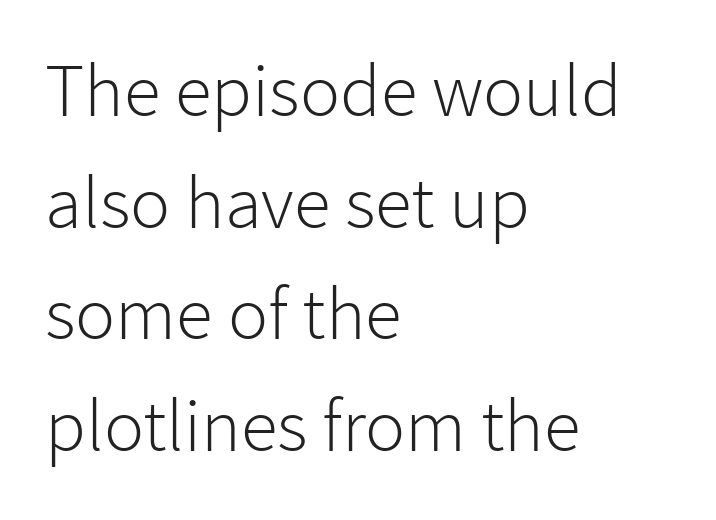
Words float on clear page, feet unadorned. These lines sit exactly where default settings would place them. The characters are drawn with everyday or finer stroke widths. A sans-serif font was chosen for this passage.
